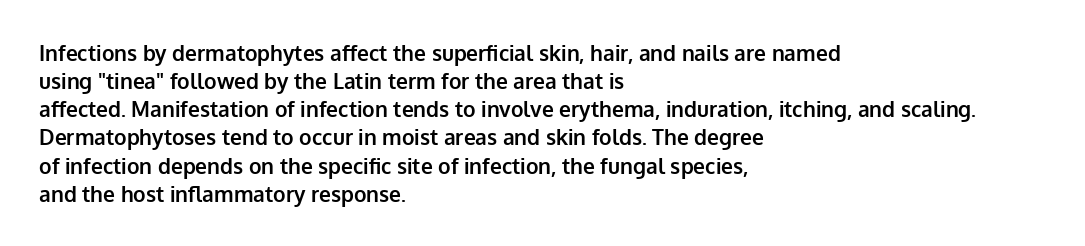
The image shows 21 px bold type, upright; set left-aligned, normal line spacing (1.34x), normal letter spacing, not underlined.
